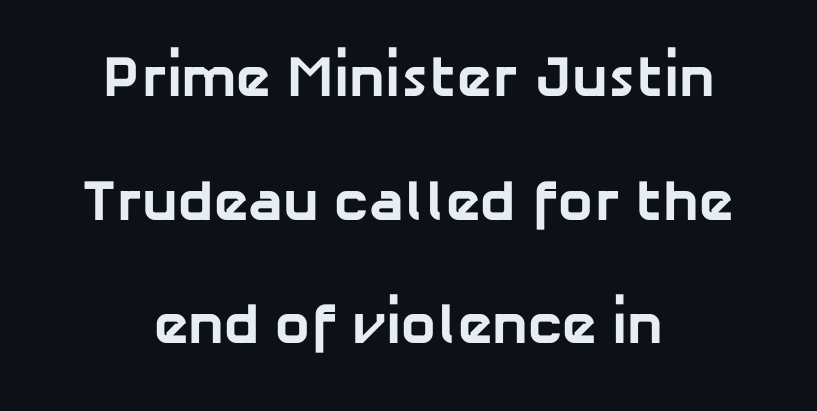
Q: Is the text bold? A: Yes.
Q: Is the typeface a serif or a sans-serif typeface? A: Sans-serif.
Q: Is the text underlined? A: No.
Q: How is the paragraph aligned? A: Centered.
Q: Is the spacing between letters normal or unusually wide? A: Normal.
Q: Is the spacing between lines tight, normal or loose? A: Loose.
Q: Width (condensed, normal, or wide)? A: Normal.
Q: Stroke contrast? A: Low.
Q: x-height? A: Medium.
Q: Monospaced? A: No.
